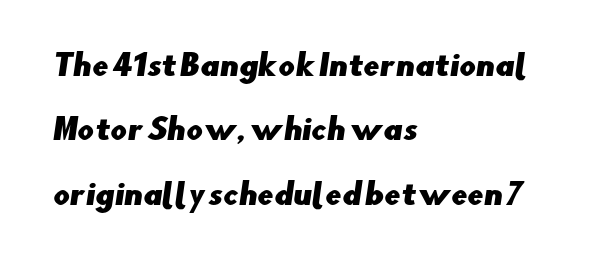
{"serif": "no", "width": "normal", "stroke_contrast": "low", "x_height": "small", "monospaced": "no", "underline": "no", "align": "left", "line_spacing": "loose", "line_spacing_ratio": 2.22, "letter_spacing": "normal", "letter_spacing_em": 0.0, "glyph_px": 29}
